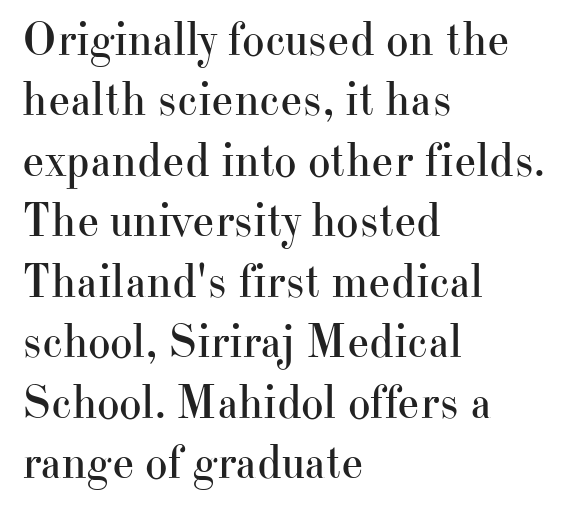
Every row of glyphs begins at an identical x-position on the left. The letters advance in unequal steps, a hallmark of proportional type. Compared with typical body copy, the letter spacing here is the same. Summary of weight: not heavy and not bold. The line-height multiplier appears to be the usual default. The specimen omits any rule beneath the text block's lines.
